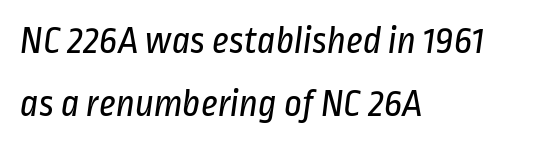
{"serif": "no", "bold": "no", "weight": "regular", "width": "condensed", "stroke_contrast": "low", "x_height": "medium", "monospaced": "no", "underline": "no", "align": "left", "line_spacing": "normal", "line_spacing_ratio": 1.61, "letter_spacing": "normal", "letter_spacing_em": 0.0, "glyph_px": 39}
